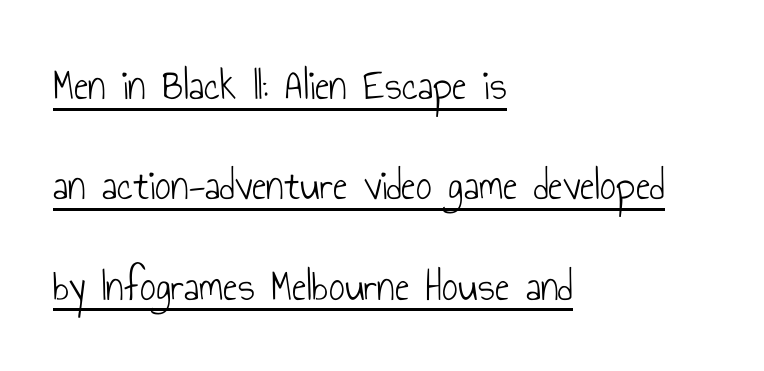
Do the characters align in a grid? No, the font is proportional. The setting favours the left margin, as ordinary paragraphs usually do. Caption: face not bold, strokes unweighted. The lettering is marked with a stroke running underneath it.
